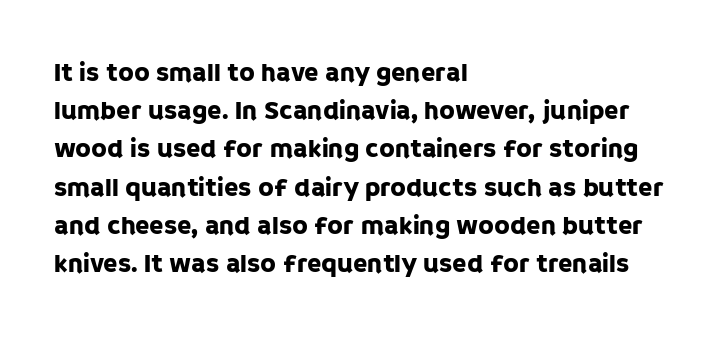
{"italic": "no", "underline": "no", "align": "left", "line_spacing": "normal", "line_spacing_ratio": 1.47, "letter_spacing": "normal", "letter_spacing_em": 0.0, "glyph_px": 26}
